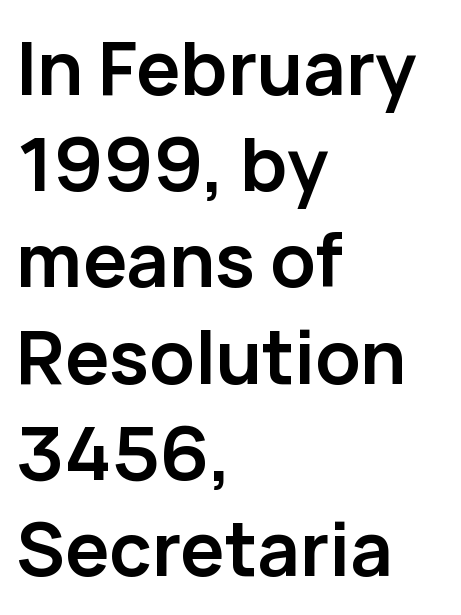
The tracking reads as untouched default to a designer's eye. Spacing verdict: proportional, widths tailored to each character. These words are printed bold, with thick strokes throughout. Honestly, there is no underline to notice here at all. Layout note: lines flush left. A normal amount of white space separates one row of letters from the next.
